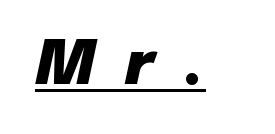
A typographer would call this underscored text. The passage shown leans; its letterforms are oblique. The letters are spread apart with noticeably loose tracking. Strong, thick strokes mark this as bold type. Varying glyph widths throughout — classic text-font behaviour.
